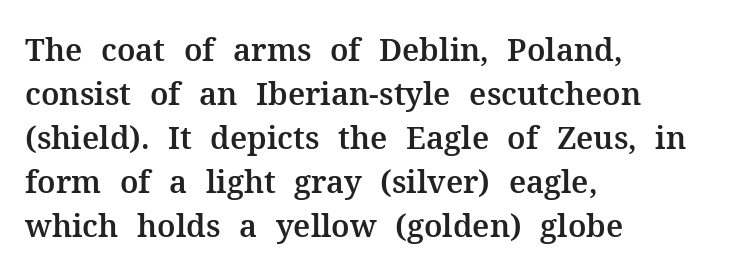
The image shows 31 px serif type, upright; set left-aligned, normal line spacing (1.42x), normal letter spacing, not underlined; medium stroke contrast and a medium x-height.
